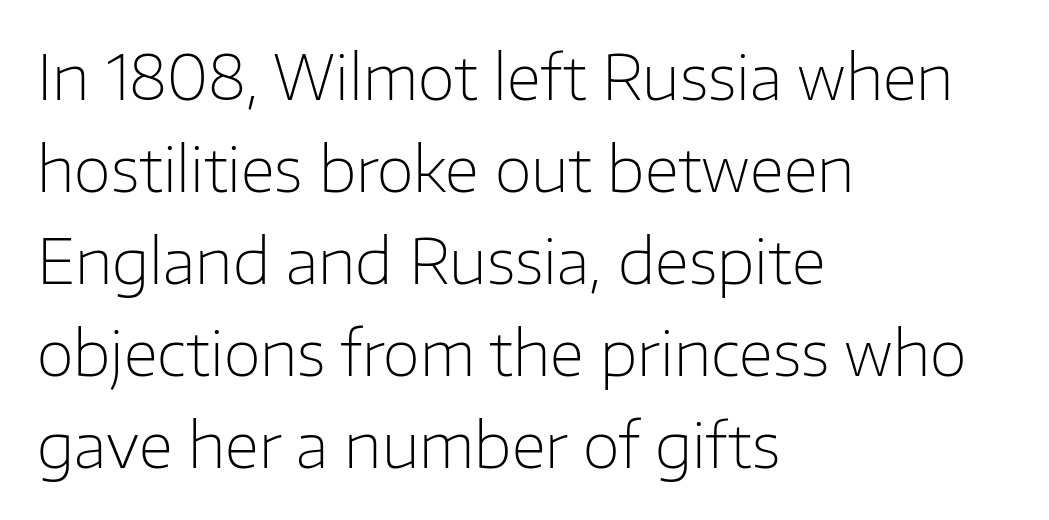
The image shows 61 px light sans-serif type, upright; set left-aligned, normal line spacing (1.51x), normal letter spacing, not underlined; low stroke contrast and a medium x-height.
